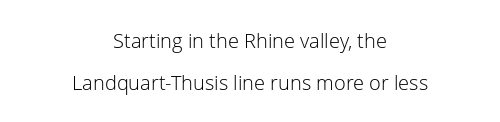
Caption: standard tracking, unaltered. The string is rendered with underlining switched off. The vertical gap from one line to the next is large. In CSS terms this would be text-align: center. When letters stand straight like this, we call the style roman or upright.
